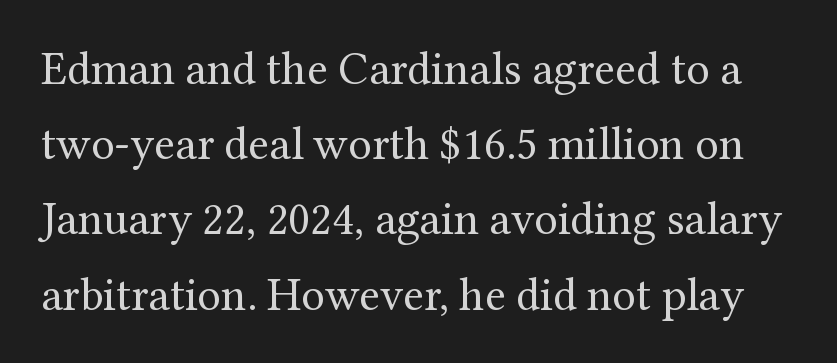
{"serif": "yes", "italic": "no", "bold": "no", "weight": "regular", "width": "normal", "stroke_contrast": "medium", "x_height": "medium", "monospaced": "no", "underline": "no", "line_spacing": "normal", "line_spacing_ratio": 1.6, "letter_spacing": "normal", "letter_spacing_em": 0.0, "glyph_px": 47}
